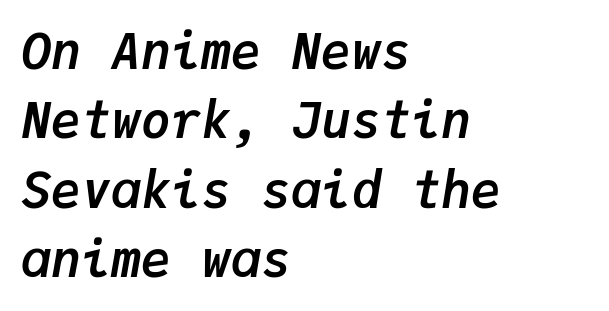
Compared with typical paragraphs, the rows here are spaced about the same. Line starts are locked; line ends wander. A typesetter would call this zero additional tracking. Words float on clear page, feet unadorned. Summary of weight: heavy, a full bold. The face used here has a pronounced slope to its letters.
